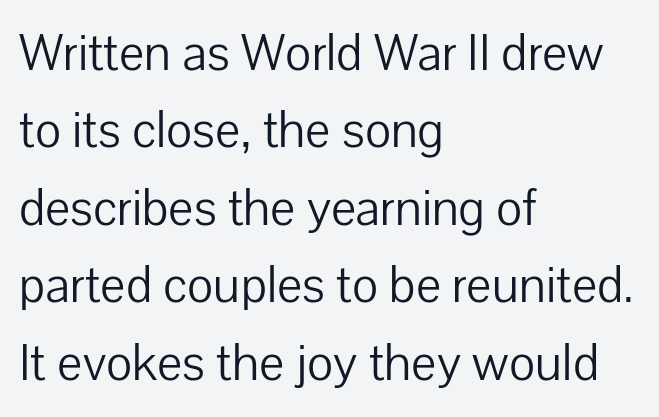
{"serif": "no", "italic": "no", "bold": "no", "weight": "light", "width": "normal", "stroke_contrast": "low", "x_height": "medium", "monospaced": "no", "underline": "no", "align": "left", "line_spacing": "normal", "line_spacing_ratio": 1.46, "letter_spacing": "normal", "letter_spacing_em": 0.0, "glyph_px": 53}
